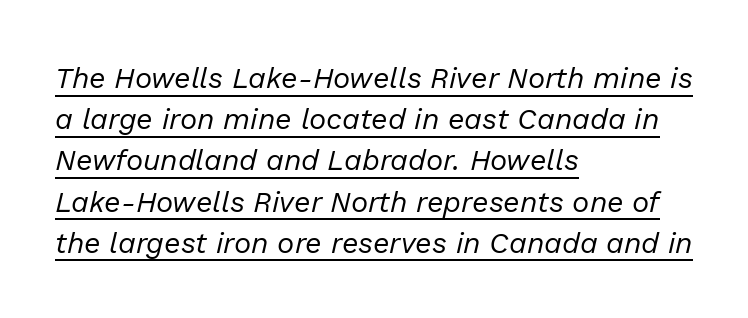
Proportional: the letters do not fall into vertical columns. Every character sits at an angle, as italics do. Horizontally, the lines are justified to the leading edge only. Each new line begins a customary step beneath the previous one. Nothing unusual about the tracking: characters are spaced as the font intends.
